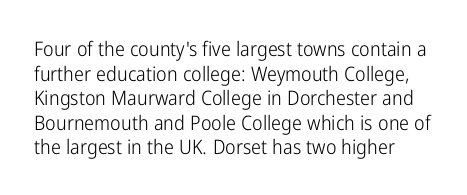
The image shows 20 px text type, upright; set line spacing 1.23x, normal letter spacing, not underlined.
